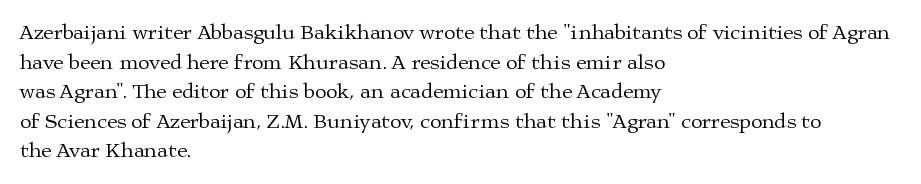
Quick note: underline off. Do the letters lean? They stand straight. The text block is weighted toward the left margin, trailing off unevenly rightward. This rendering leaves character spacing at its baseline value. Vertical spacing — default.
